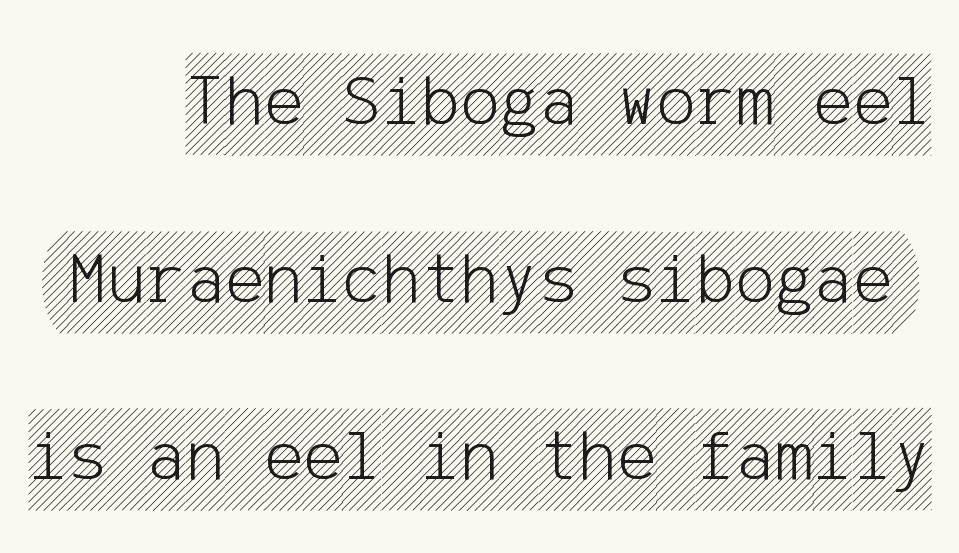
Q: Is the text italic (slanted)? A: No, it is upright.
Q: Is the text underlined? A: No.
Q: How is the paragraph aligned? A: Right-aligned.
Q: Is the spacing between letters normal or unusually wide? A: Normal.
Q: Is the spacing between lines tight, normal or loose? A: Loose.
Q: Width (condensed, normal, or wide)? A: Condensed.
Q: x-height? A: Large.
